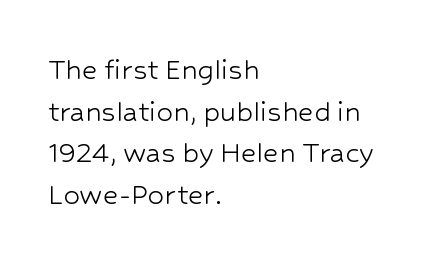
Q: Is the text bold? A: No.
Q: Is the text italic (slanted)? A: No, it is upright.
Q: Is the typeface a serif or a sans-serif typeface? A: Sans-serif.
Q: Is the text underlined? A: No.
Q: How is the paragraph aligned? A: Left-aligned.
Q: Is the spacing between letters normal or unusually wide? A: Normal.
Q: Is the spacing between lines tight, normal or loose? A: Normal.
Q: Width (condensed, normal, or wide)? A: Normal.
Q: Stroke contrast? A: Low.
Q: x-height? A: Medium.
Q: Monospaced? A: No.
